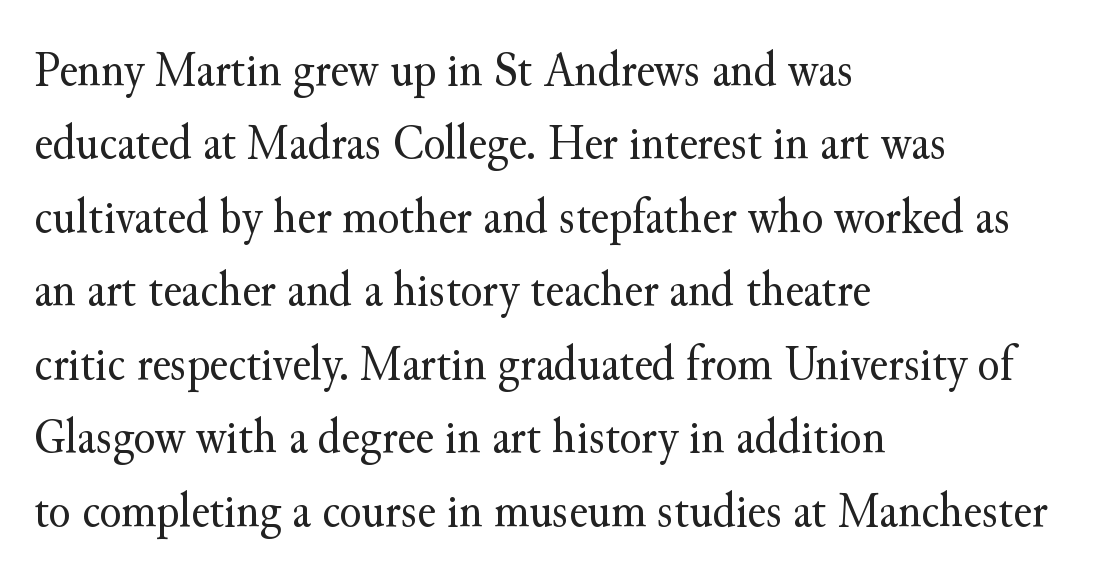
{"serif": "yes", "italic": "no", "bold": "no", "weight": "regular", "width": "normal", "stroke_contrast": "medium", "x_height": "small", "monospaced": "no", "underline": "no", "align": "left", "line_spacing": "normal", "line_spacing_ratio": 1.47, "letter_spacing": "normal", "letter_spacing_em": 0.0, "glyph_px": 50}
